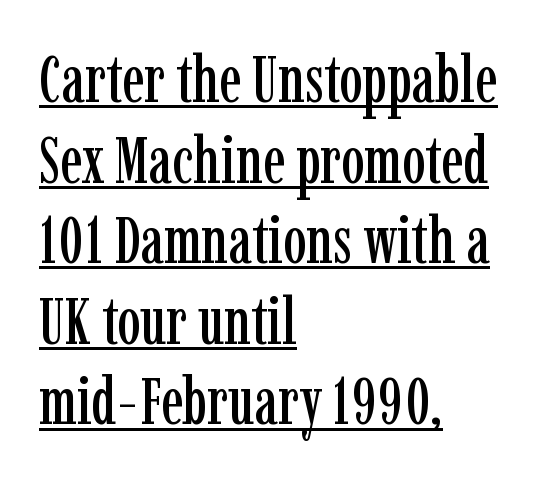
Q: Is the text italic (slanted)? A: No, it is upright.
Q: Is the typeface a serif or a sans-serif typeface? A: Serif.
Q: Is the text underlined? A: Yes.
Q: How is the paragraph aligned? A: Left-aligned.
Q: Is the spacing between letters normal or unusually wide? A: Normal.
Q: Width (condensed, normal, or wide)? A: Condensed.
Q: Stroke contrast? A: Low.
Q: x-height? A: Medium.
Q: Monospaced? A: No.
